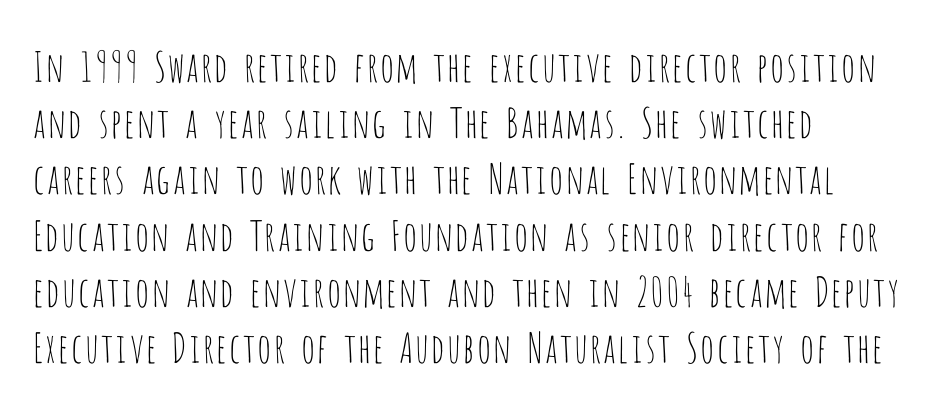
Words appear dense and cohesive because spacing is normal. A sans-serif font was chosen for this passage. Each stroke keeps to a modest, everyday thickness or less. The letters stand straight up with perfectly vertical stems.
